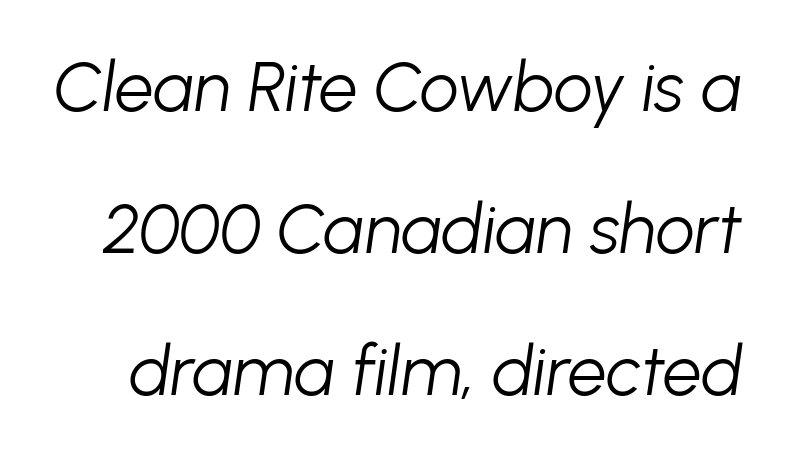
The image shows 69 px light type, italic (leaning right); set loose line spacing (2.06x), normal letter spacing, not underlined; low stroke contrast and a medium x-height.
